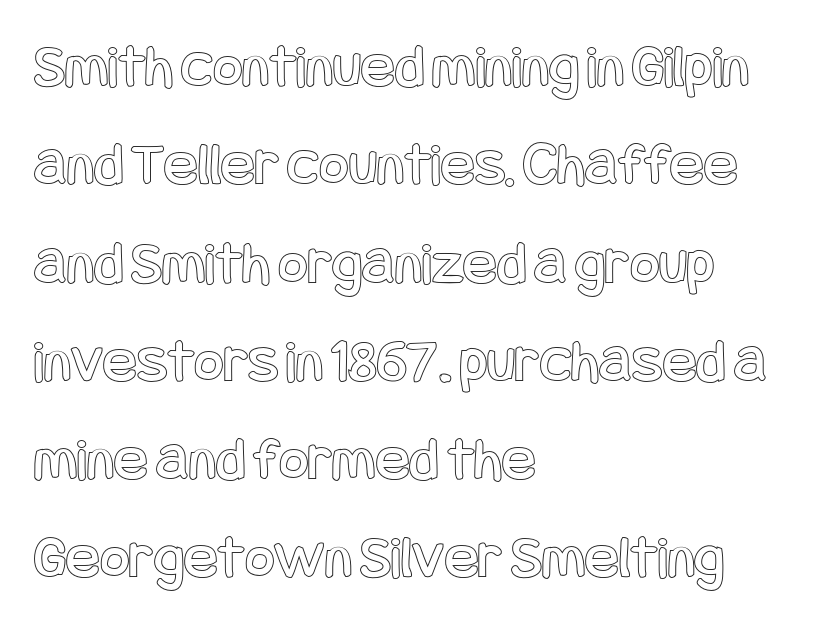
The image shows 63 px condensed type, upright; set left-aligned, normal line spacing (1.56x), normal letter spacing, not underlined; a large x-height.
